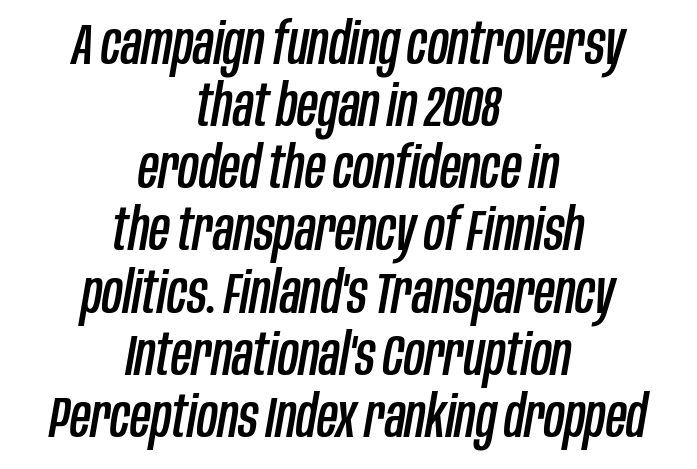
Q: Is the text italic (slanted)? A: Yes, it leans right by about 10 degrees.
Q: Is the text underlined? A: No.
Q: How is the paragraph aligned? A: Centered.
Q: Is the spacing between letters normal or unusually wide? A: Normal.
Q: Is the spacing between lines tight, normal or loose? A: Tight.
Q: Width (condensed, normal, or wide)? A: Condensed.
Q: Stroke contrast? A: Low.
Q: x-height? A: Large.
Q: Monospaced? A: No.
